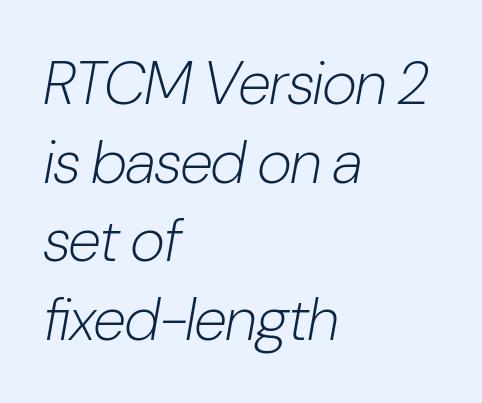
The rendering anchors every line to the left-hand side. Nothing heavy about these letters — not bold at all. It's the slanting kind of type. The space directly below the letters is spotless.
